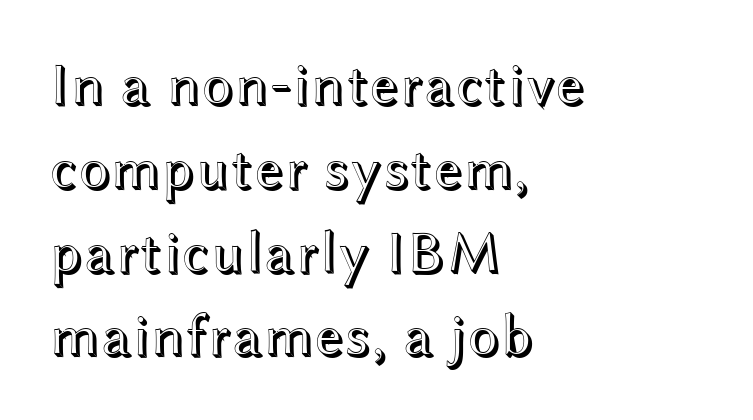
Vertically, the passage feels balanced, rows spaced as you'd expect. Nobody touched the tracking dial on this one. Note the varied advance widths — an 'i' is clearly narrower than an 'm'. Posture: upright roman. The specimen omits any rule beneath the text block's lines. Typeset ragged right — the left edge is the straight one.
